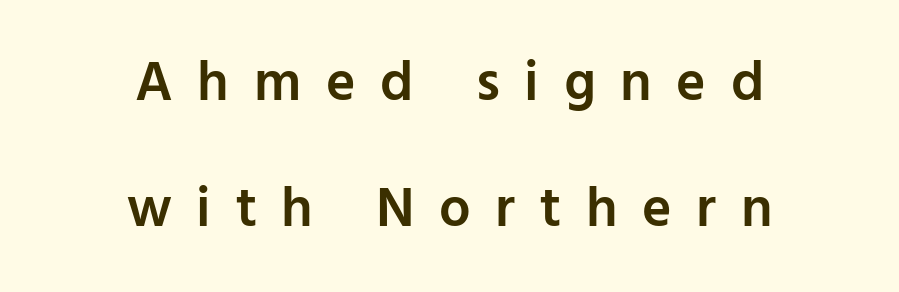
The image shows 56 px semibold sans-serif type, upright; set centered, loose line spacing (2.25x), unusually wide letter spacing (+0.44 em), not underlined; low stroke contrast and a medium x-height.
